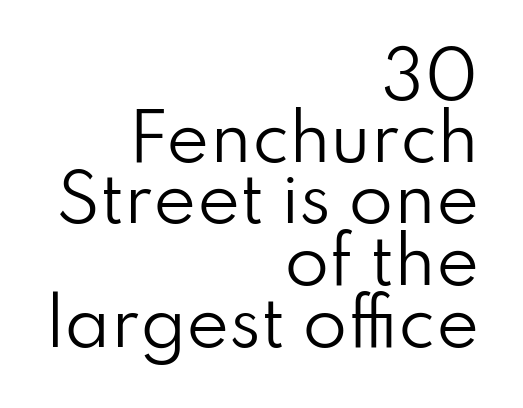
Q: Is the text bold? A: No.
Q: Is the text italic (slanted)? A: No, it is upright.
Q: Is the typeface a serif or a sans-serif typeface? A: Sans-serif.
Q: Is the text underlined? A: No.
Q: How is the paragraph aligned? A: Right-aligned.
Q: Is the spacing between letters normal or unusually wide? A: Normal.
Q: Is the spacing between lines tight, normal or loose? A: Tight.
Q: Width (condensed, normal, or wide)? A: Normal.
Q: Stroke contrast? A: Low.
Q: x-height? A: Small.
Q: Monospaced? A: No.
